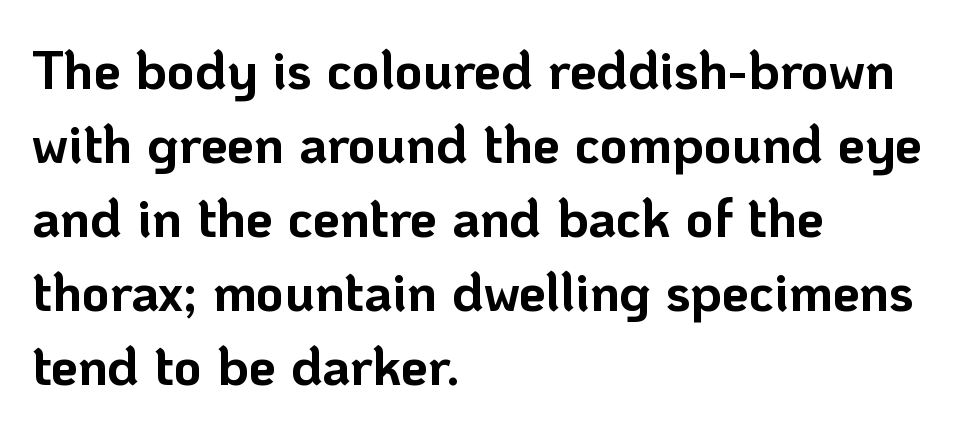
{"serif": "no", "italic": "no", "bold": "yes", "weight": "bold", "width": "normal", "stroke_contrast": "low", "x_height": "medium", "monospaced": "no", "underline": "no", "align": "left", "line_spacing": "normal", "line_spacing_ratio": 1.37, "letter_spacing": "normal", "letter_spacing_em": 0.0, "glyph_px": 54}
